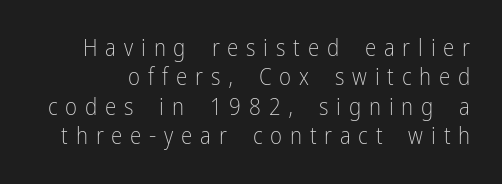
The image shows 23 px text type, upright; set normal line spacing (1.28x), unusually wide letter spacing (+0.34 em), not underlined.
